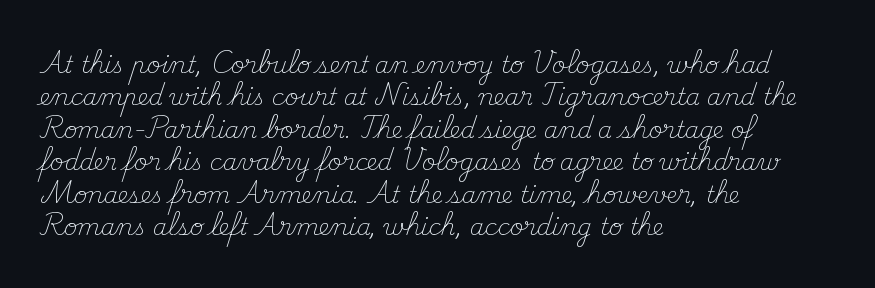
{"bold": "no", "underline": "no", "align": "left", "line_spacing": "normal", "line_spacing_ratio": 1.41, "letter_spacing": "normal", "letter_spacing_em": 0.0, "glyph_px": 23}
